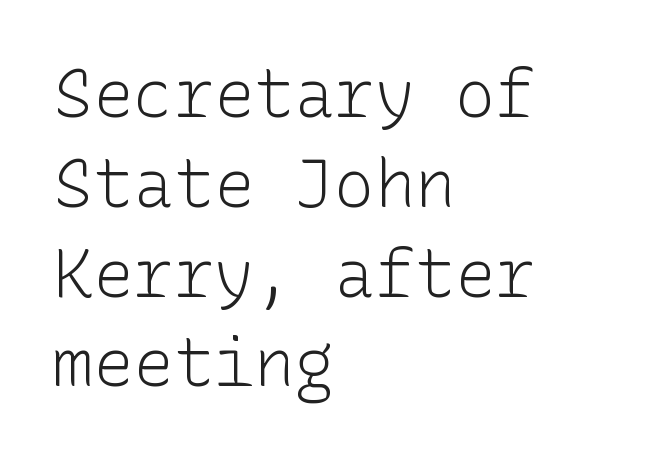
Q: Is the text bold? A: No.
Q: Is the text italic (slanted)? A: No, it is upright.
Q: Is the typeface a serif or a sans-serif typeface? A: Sans-serif.
Q: Is the text underlined? A: No.
Q: How is the paragraph aligned? A: Left-aligned.
Q: Is the spacing between letters normal or unusually wide? A: Normal.
Q: Is the spacing between lines tight, normal or loose? A: Normal.
Q: Width (condensed, normal, or wide)? A: Normal.
Q: Stroke contrast? A: Low.
Q: x-height? A: Medium.
